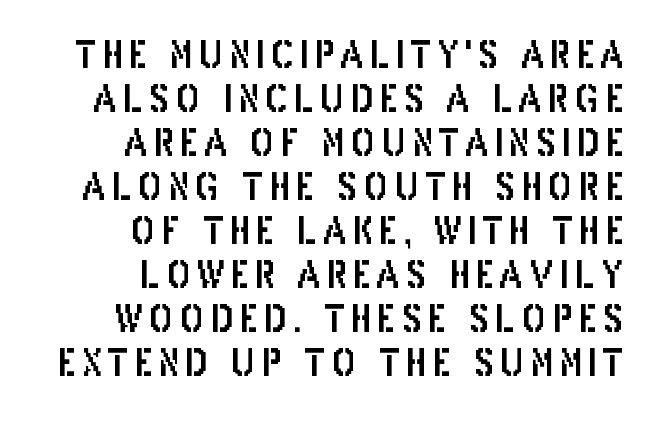
{"serif": "no", "italic": "no", "width": "condensed", "stroke_contrast": "low", "x_height": "large", "monospaced": "no", "underline": "no", "align": "right", "line_spacing_ratio": 1.19, "glyph_px": 37}
